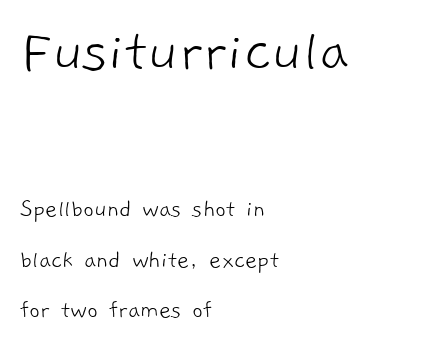
{"serif": "no", "bold": "no", "weight": "light", "width": "normal", "stroke_contrast": "low", "x_height": "medium", "monospaced": "no", "underline": "no", "align": "left", "line_spacing": "loose", "line_spacing_ratio": 1.95, "letter_spacing": "normal", "letter_spacing_em": 0.0, "larger_block": "first", "size_ratio": 2.46, "glyph_px": 64}
